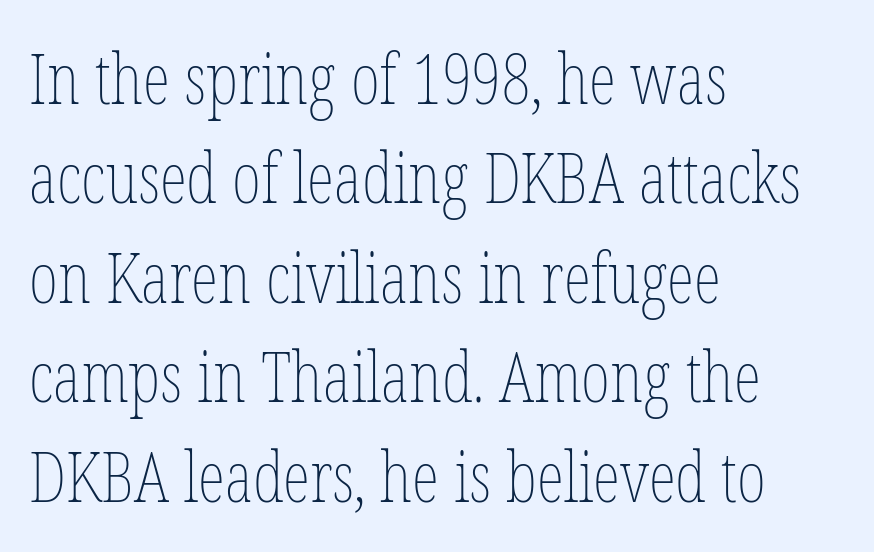
Q: Is the text bold? A: No.
Q: Is the text italic (slanted)? A: No, it is upright.
Q: Is the text underlined? A: No.
Q: How is the paragraph aligned? A: Left-aligned.
Q: Is the spacing between letters normal or unusually wide? A: Normal.
Q: Is the spacing between lines tight, normal or loose? A: Normal.
Q: Width (condensed, normal, or wide)? A: Condensed.
Q: Stroke contrast? A: Low.
Q: x-height? A: Medium.
Q: Monospaced? A: No.
